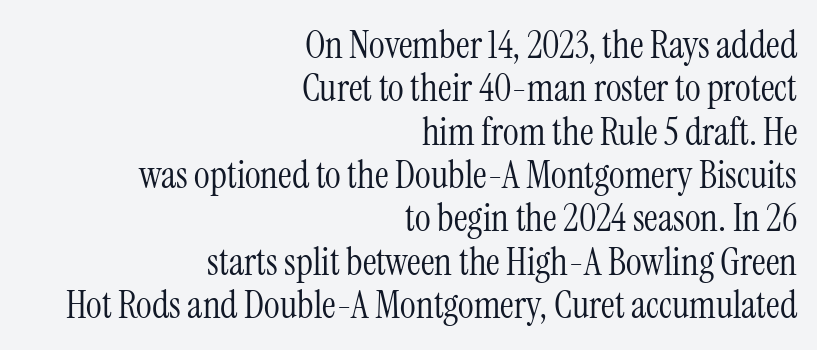
Q: Is the text bold? A: No.
Q: Is the text italic (slanted)? A: No, it is upright.
Q: Is the typeface a serif or a sans-serif typeface? A: Serif.
Q: Is the text underlined? A: No.
Q: How is the paragraph aligned? A: Right-aligned.
Q: Is the spacing between letters normal or unusually wide? A: Normal.
Q: Is the spacing between lines tight, normal or loose? A: Tight.
Q: Width (condensed, normal, or wide)? A: Condensed.
Q: Stroke contrast? A: Medium.
Q: x-height? A: Medium.
Q: Monospaced? A: No.
